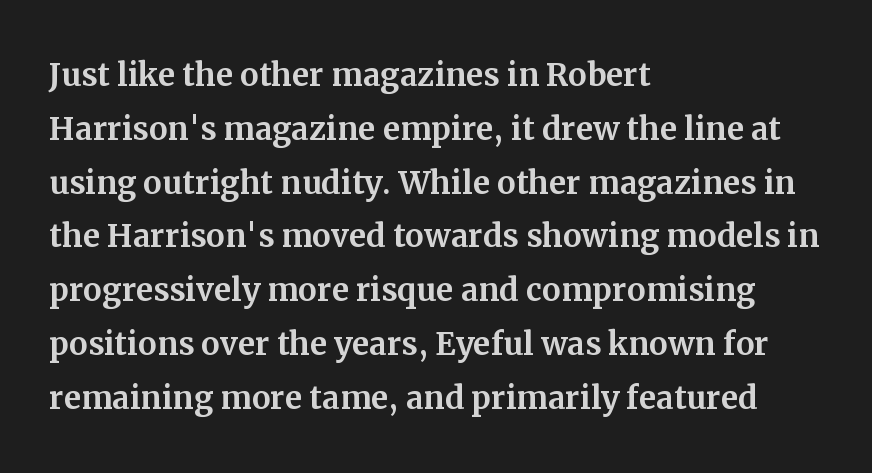
{"serif": "yes", "italic": "no", "width": "normal", "stroke_contrast": "medium", "x_height": "medium", "monospaced": "no", "underline": "no", "align": "left", "line_spacing": "normal", "line_spacing_ratio": 1.28, "letter_spacing": "normal", "letter_spacing_em": 0.0, "glyph_px": 42}
